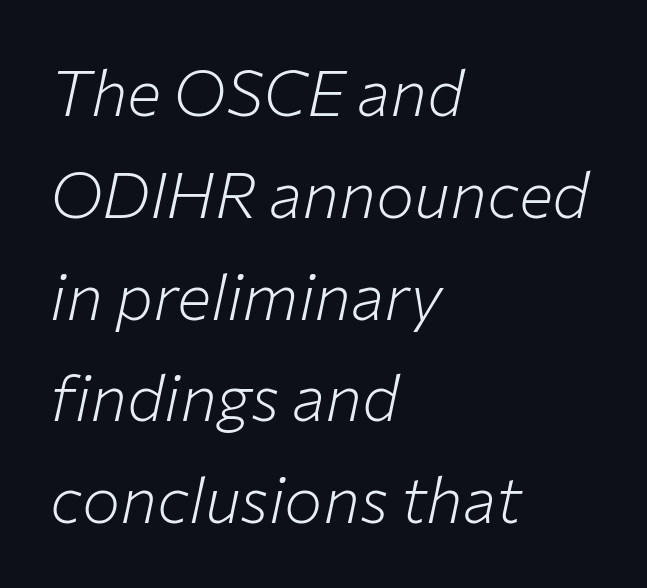
Q: Is the text bold? A: No.
Q: Is the text italic (slanted)? A: Yes, it leans right by about 12 degrees.
Q: Is the text underlined? A: No.
Q: How is the paragraph aligned? A: Left-aligned.
Q: Is the spacing between letters normal or unusually wide? A: Normal.
Q: Is the spacing between lines tight, normal or loose? A: Normal.
Q: Width (condensed, normal, or wide)? A: Normal.
Q: Stroke contrast? A: Low.
Q: x-height? A: Medium.
Q: Monospaced? A: No.
